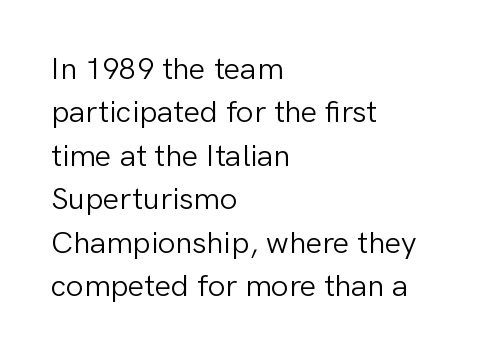
The image shows 31 px light sans-serif type, upright; set left-aligned, normal line spacing (1.4x), normal letter spacing, not underlined; low stroke contrast and a medium x-height.
